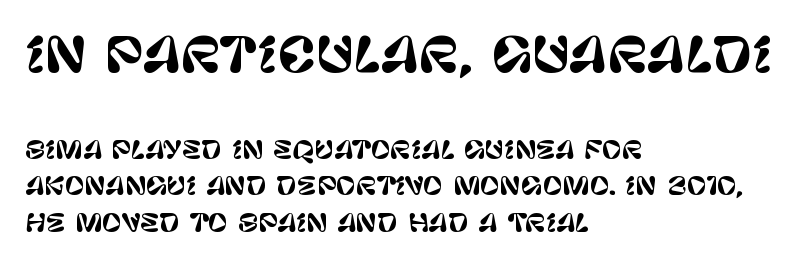
{"serif": "no", "width": "normal", "stroke_contrast": "low", "x_height": "large", "monospaced": "no", "underline": "no", "align": "left", "line_spacing": "normal", "line_spacing_ratio": 1.53, "letter_spacing": "normal", "letter_spacing_em": 0.0, "larger_block": "first", "size_ratio": 1.96, "glyph_px": 47}
